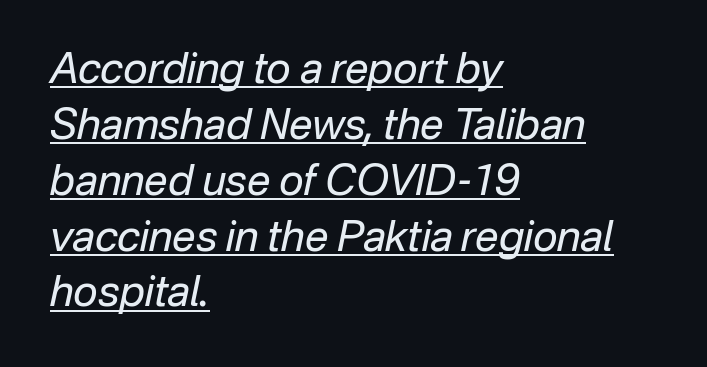
The image shows 42 px regular-weight type, italic (leaning right); set left-aligned, normal line spacing (1.33x), normal letter spacing, underlined; low stroke contrast and a medium x-height.
